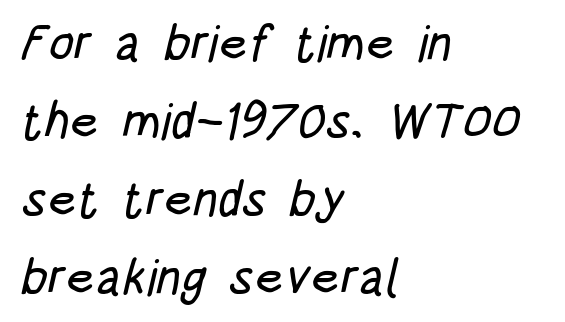
Q: Is the typeface a serif or a sans-serif typeface? A: Sans-serif.
Q: Is the text underlined? A: No.
Q: How is the paragraph aligned? A: Left-aligned.
Q: Is the spacing between letters normal or unusually wide? A: Normal.
Q: Is the spacing between lines tight, normal or loose? A: Normal.
Q: Width (condensed, normal, or wide)? A: Condensed.
Q: Stroke contrast? A: Low.
Q: x-height? A: Large.
Q: Monospaced? A: No.
